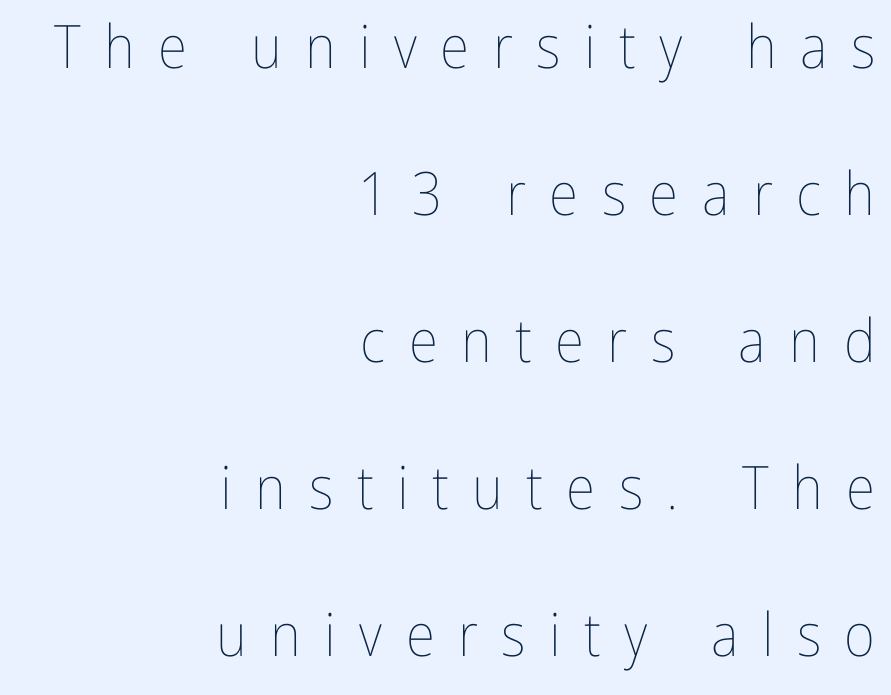
These lines are set flush right with a ragged left edge. Character widths vary here, with narrow letters taking less room than wide ones. Ink coverage per letter is moderate at most. Someone cranked the tracking dial way up on this one.
